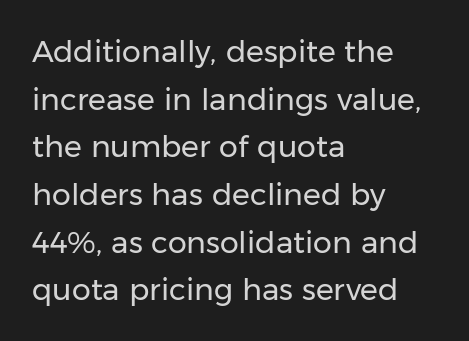
Q: Is the text bold? A: No.
Q: Is the text italic (slanted)? A: No, it is upright.
Q: Is the typeface a serif or a sans-serif typeface? A: Sans-serif.
Q: Is the text underlined? A: No.
Q: How is the paragraph aligned? A: Left-aligned.
Q: Is the spacing between letters normal or unusually wide? A: Normal.
Q: Is the spacing between lines tight, normal or loose? A: Normal.
Q: Width (condensed, normal, or wide)? A: Normal.
Q: Stroke contrast? A: Low.
Q: x-height? A: Medium.
Q: Monospaced? A: No.
